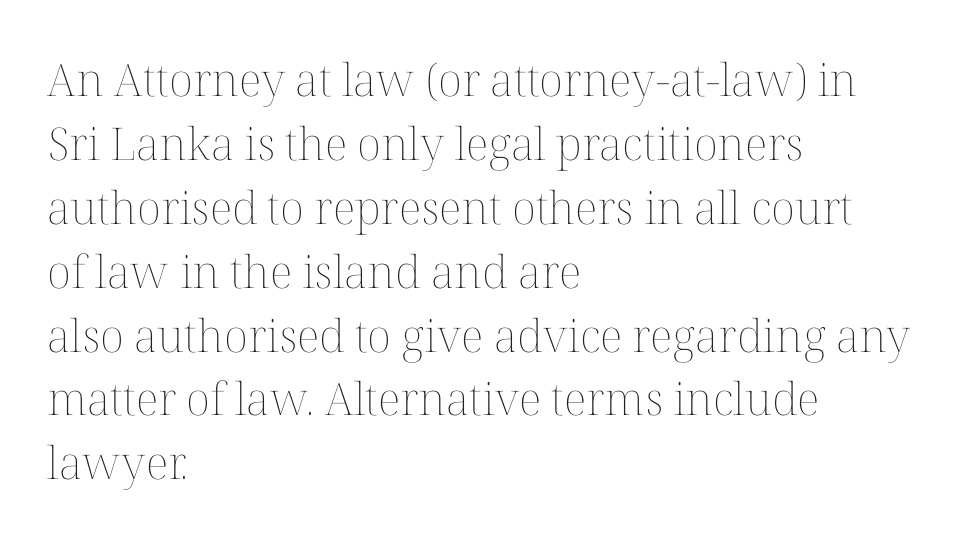
The image shows 45 px thin type, upright; set left-aligned, normal line spacing (1.42x), normal letter spacing, not underlined; medium stroke contrast and a medium x-height.
